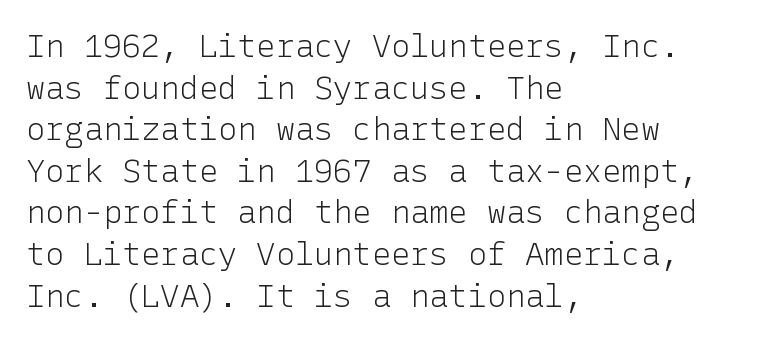
The image shows 32 px light sans-serif type, upright; set left-aligned, normal line spacing (1.3x), normal letter spacing, not underlined; low stroke contrast and a medium x-height.
